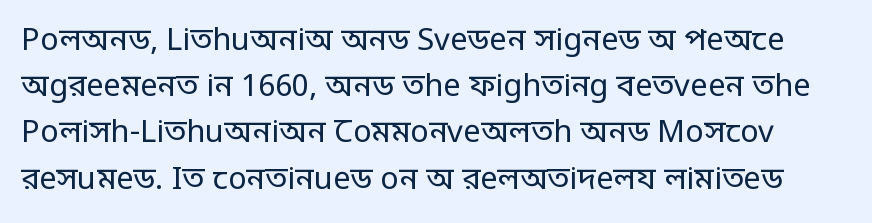
Q: Is the text bold? A: No.
Q: Is the text italic (slanted)? A: No, it is upright.
Q: Is the typeface a serif or a sans-serif typeface? A: Sans-serif.
Q: Is the text underlined? A: No.
Q: Is the spacing between letters normal or unusually wide? A: Normal.
Q: Is the spacing between lines tight, normal or loose? A: Normal.
Q: Width (condensed, normal, or wide)? A: Condensed.
Q: Stroke contrast? A: Low.
Q: Monospaced? A: No.
